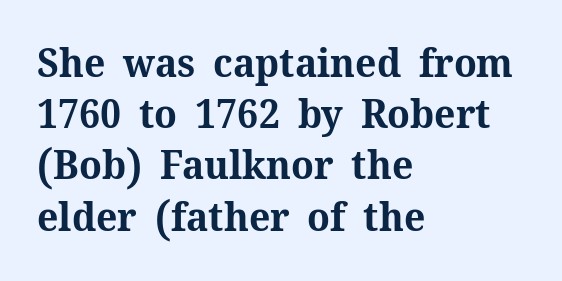
Lines of text with bare space underneath. A typesetter would mark this as roman, not italic. These words are printed bold, with thick strokes throughout. Here the designer chose a conventional face with non-uniform glyph widths. Baseline-to-baseline distance is the conventional proportion of letter height. The typesetter chose a ragged-right arrangement here.
